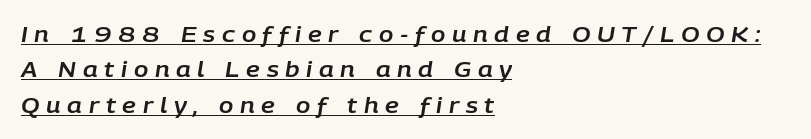
Regular leading. A rule runs beneath these lines of type. There's an unmistakable incline to the writing here. Horizontally, the lines are justified to the leading edge only. Caption: expanded tracking, letters set apart.
